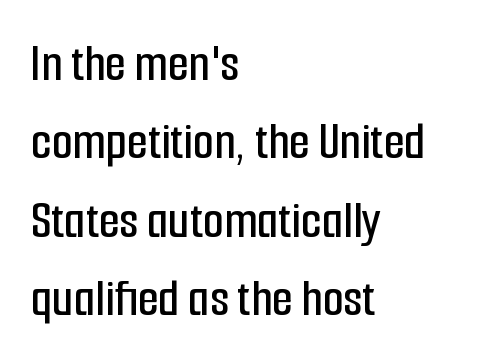
Q: Is the text italic (slanted)? A: No, it is upright.
Q: Is the typeface a serif or a sans-serif typeface? A: Sans-serif.
Q: Is the text underlined? A: No.
Q: How is the paragraph aligned? A: Left-aligned.
Q: Is the spacing between letters normal or unusually wide? A: Normal.
Q: Is the spacing between lines tight, normal or loose? A: Normal.
Q: Width (condensed, normal, or wide)? A: Condensed.
Q: Stroke contrast? A: Low.
Q: x-height? A: Medium.
Q: Monospaced? A: No.
